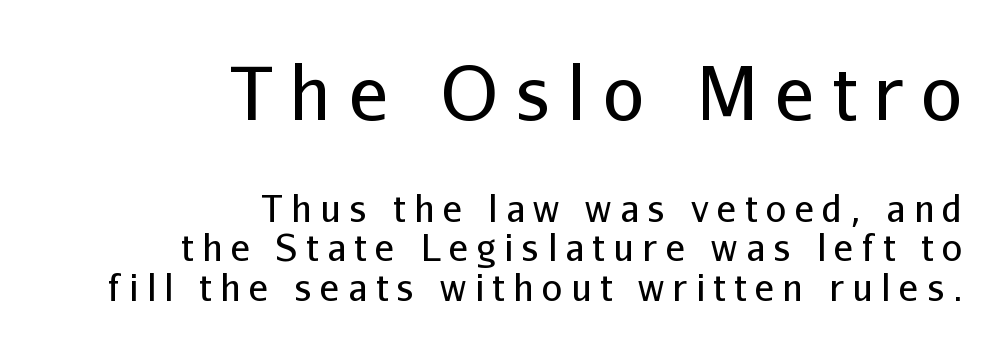
Q: Is the text bold? A: No.
Q: Is the text italic (slanted)? A: No, it is upright.
Q: Is the typeface a serif or a sans-serif typeface? A: Sans-serif.
Q: Is the text underlined? A: No.
Q: How is the paragraph aligned? A: Right-aligned.
Q: Is the spacing between letters normal or unusually wide? A: Unusually wide.
Q: Is the spacing between lines tight, normal or loose? A: Tight.
Q: Which block of text is set in a larger size, the first (top) or the second (bottom)? A: The first (top) one.
Q: Width (condensed, normal, or wide)? A: Normal.
Q: Stroke contrast? A: Low.
Q: x-height? A: Medium.
Q: Monospaced? A: No.
